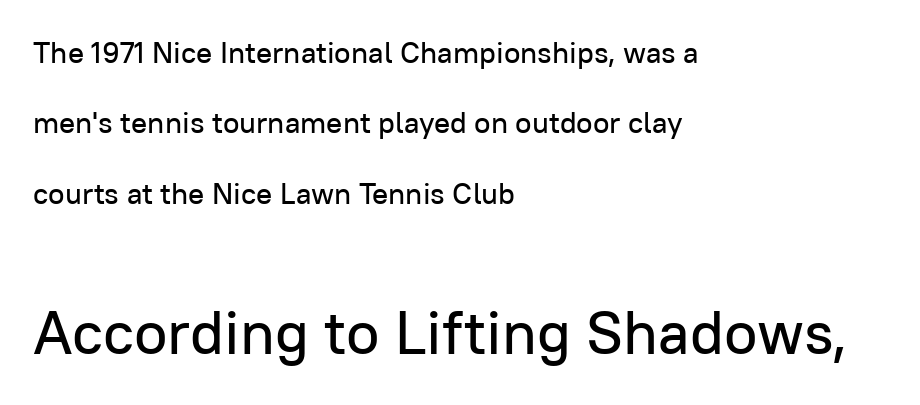
The image shows 61 px sans-serif type, upright; set left-aligned, loose line spacing (2.35x), normal letter spacing, not underlined; the second (bottom) block is 2.03x larger; low stroke contrast and a medium x-height.
